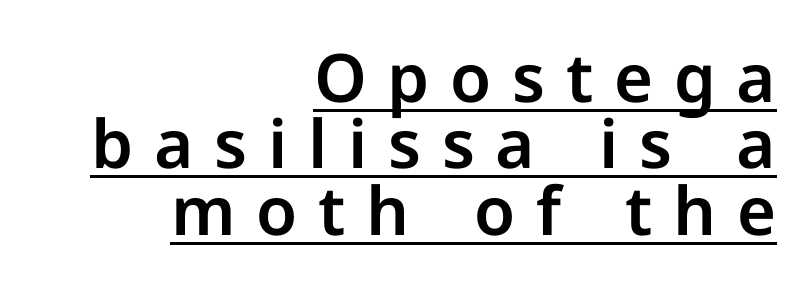
{"serif": "no", "italic": "no", "width": "normal", "stroke_contrast": "low", "x_height": "medium", "monospaced": "no", "underline": "yes", "align": "right", "line_spacing": "tight", "line_spacing_ratio": 0.99, "letter_spacing": "wide", "letter_spacing_em": 0.31, "glyph_px": 67}
